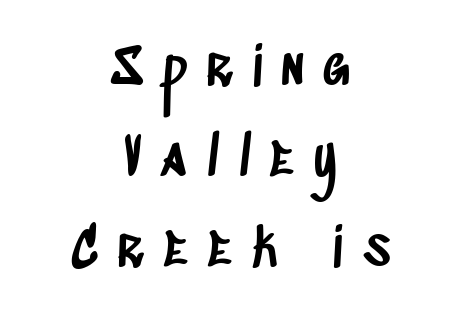
{"serif": "no", "width": "condensed", "stroke_contrast": "low", "x_height": "large", "monospaced": "no", "underline": "no", "align": "center", "line_spacing_ratio": 1.71, "letter_spacing": "wide", "letter_spacing_em": 0.36, "glyph_px": 53}
